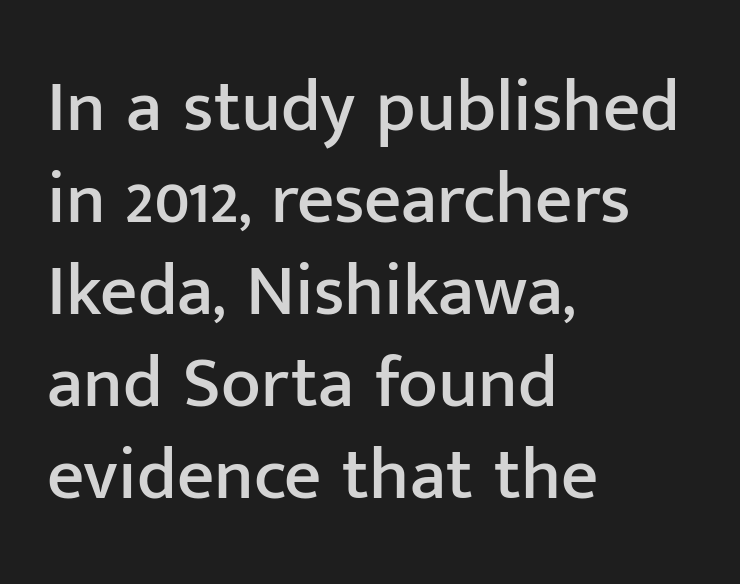
The image shows 73 px sans-serif type, upright; set left-aligned, normal line spacing (1.26x), normal letter spacing, not underlined; low stroke contrast and a medium x-height.
